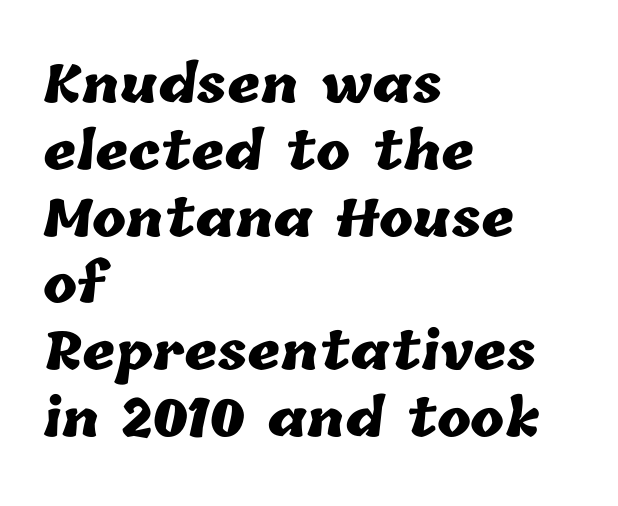
Q: Is the text bold? A: Yes.
Q: Is the text underlined? A: No.
Q: How is the paragraph aligned? A: Left-aligned.
Q: Is the spacing between letters normal or unusually wide? A: Normal.
Q: Is the spacing between lines tight, normal or loose? A: Normal.
Q: Width (condensed, normal, or wide)? A: Normal.
Q: Stroke contrast? A: Low.
Q: x-height? A: Medium.
Q: Monospaced? A: No.
